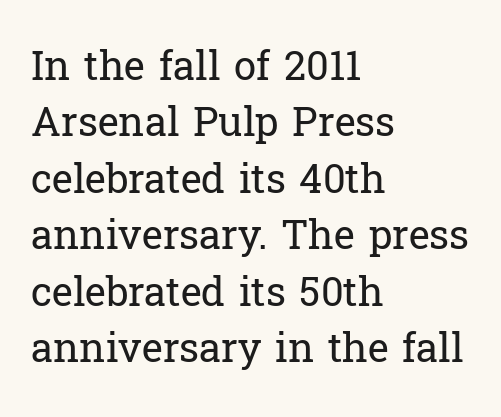
Q: Is the text bold? A: No.
Q: Is the text italic (slanted)? A: No, it is upright.
Q: Is the typeface a serif or a sans-serif typeface? A: Serif.
Q: Is the text underlined? A: No.
Q: How is the paragraph aligned? A: Left-aligned.
Q: Is the spacing between letters normal or unusually wide? A: Normal.
Q: Is the spacing between lines tight, normal or loose? A: Normal.
Q: Width (condensed, normal, or wide)? A: Normal.
Q: Stroke contrast? A: Low.
Q: x-height? A: Medium.
Q: Monospaced? A: No.
